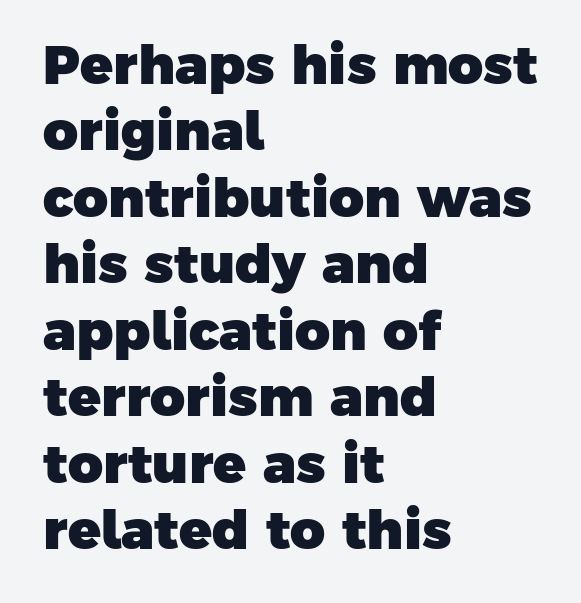
Look at the tracking — it's just the regular setting, nothing added. Has an underline been added? It has not. Classification — sans serif. The characters look thick and weighty, a clear bold. These lines stack with their left ends in a neat column. The letters advance in unequal steps, a hallmark of proportional type.
